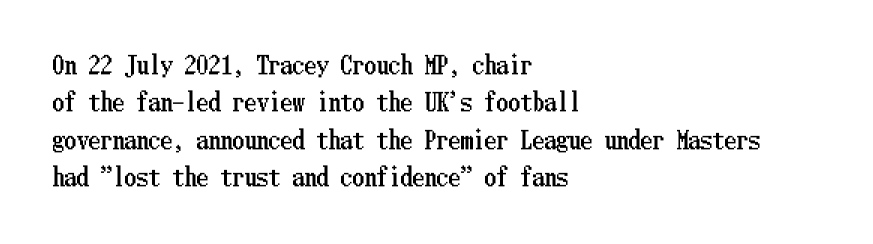
Quick note: interline space is typical. Ordinary non-slanted type is in use. The glyphs are unaccompanied by any horizontal stroke below them. The setting favours the left margin, as ordinary paragraphs usually do.
